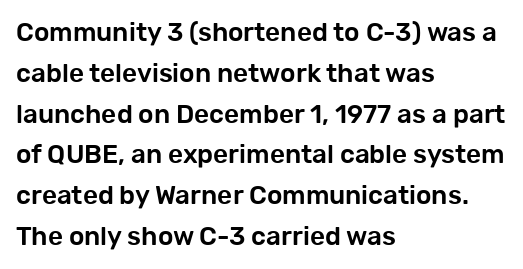
{"italic": "no", "underline": "no", "align": "left", "line_spacing": "normal", "line_spacing_ratio": 1.57, "letter_spacing": "normal", "letter_spacing_em": 0.0, "glyph_px": 26}
